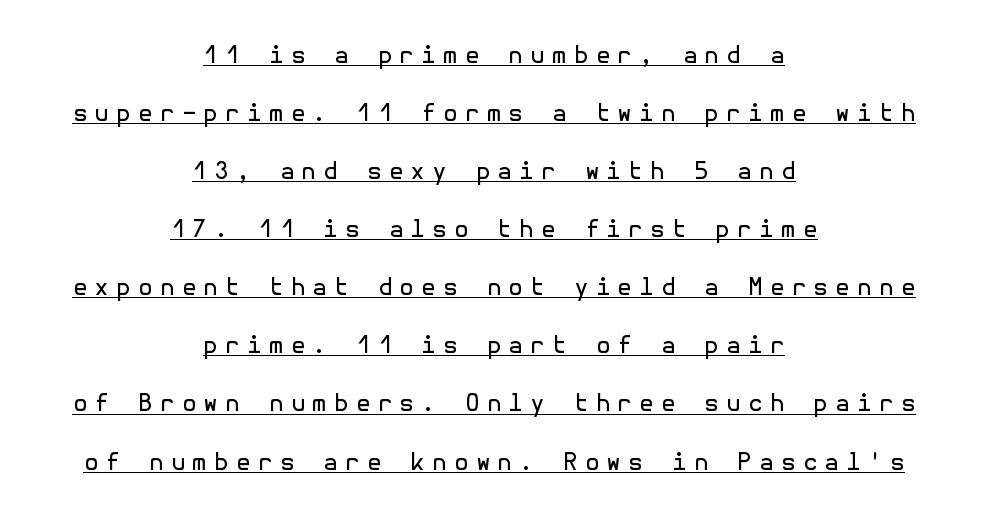
Q: Is the text bold? A: No.
Q: Is the text italic (slanted)? A: No, it is upright.
Q: Is the text underlined? A: Yes.
Q: How is the paragraph aligned? A: Centered.
Q: Is the spacing between letters normal or unusually wide? A: Unusually wide.
Q: Is the spacing between lines tight, normal or loose? A: Loose.
